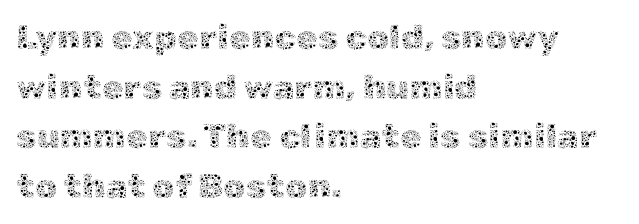
The font's upright variant was chosen for this text. Only glyphs here, with clear space below each row. The face looks like a standard text weight, possibly lighter. Vertical spacing — default. Proportional: the letters do not fall into vertical columns.
